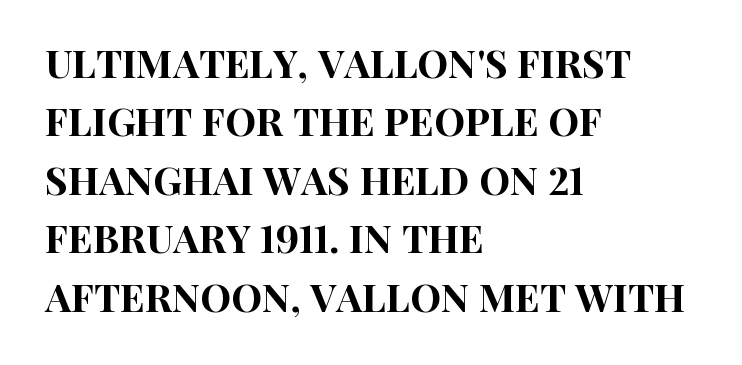
The image shows 39 px condensed sans-serif type, upright; set left-aligned, normal line spacing (1.5x), normal letter spacing, not underlined; high stroke contrast and a large x-height.
